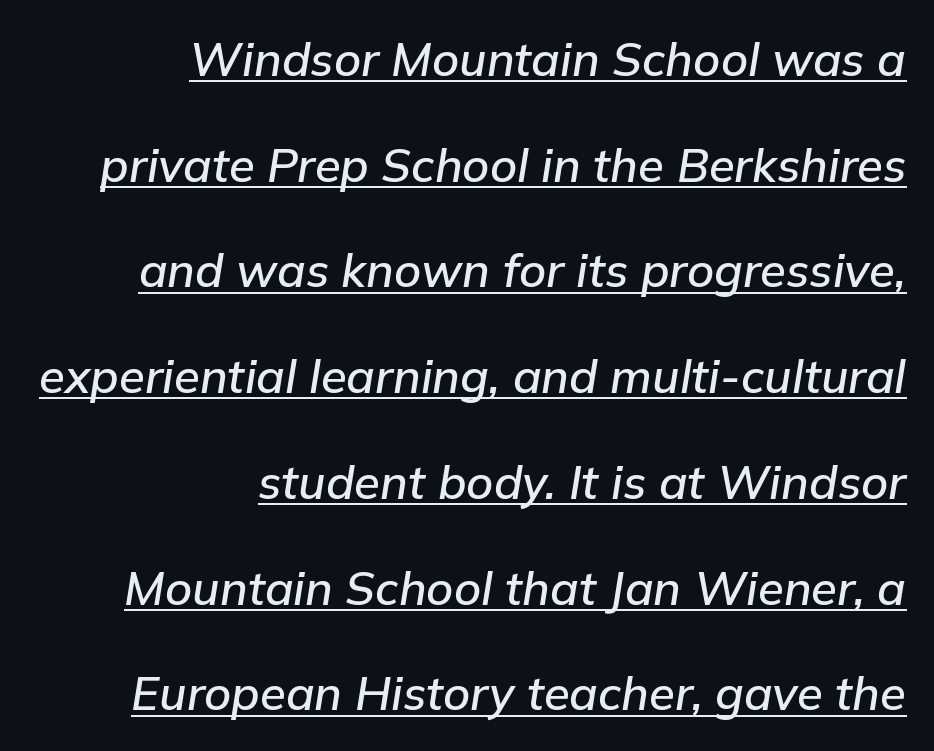
{"italic": "yes", "lean": "right", "slant_degrees": 9, "width": "normal", "stroke_contrast": "low", "x_height": "medium", "monospaced": "no", "underline": "yes", "align": "right", "line_spacing": "loose", "line_spacing_ratio": 2.25, "letter_spacing": "normal", "letter_spacing_em": 0.0, "glyph_px": 47}
